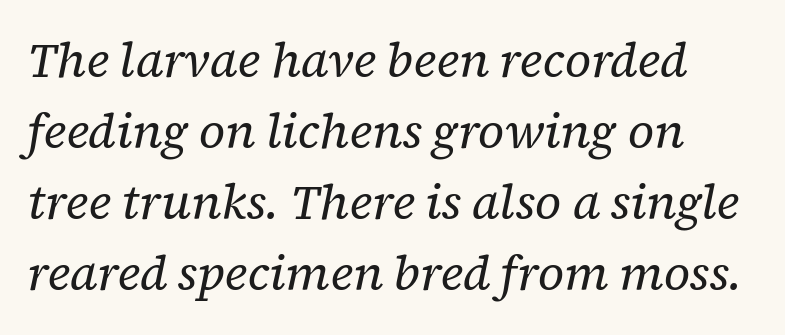
This sample has the flowing, uneven cadence of proportional lettering. The font sits on the lighter half of the weight spectrum, regular included. The passage shown leans; its letterforms are oblique. Bare-footed words on every line. Students, observe: this is what conventionally led text looks like.
